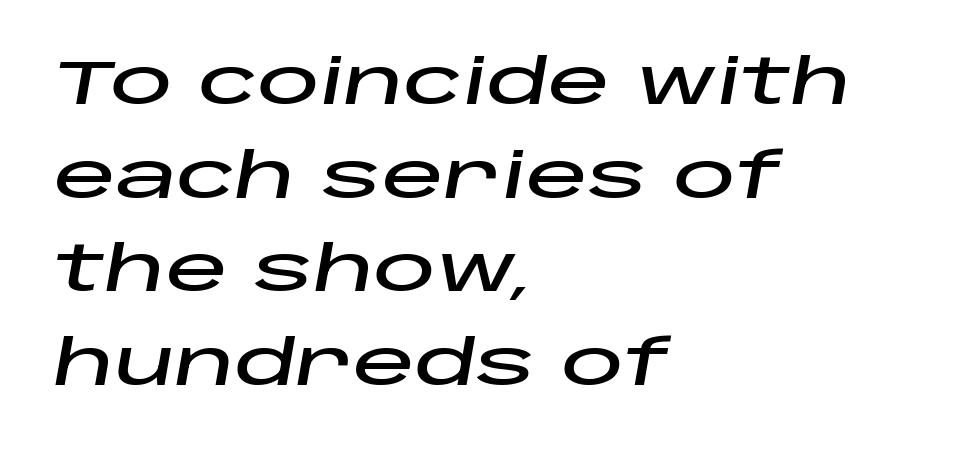
{"italic": "yes", "lean": "right", "slant_degrees": 10, "width": "wide", "stroke_contrast": "low", "x_height": "large", "monospaced": "no", "underline": "no", "align": "left", "line_spacing": "normal", "line_spacing_ratio": 1.51, "letter_spacing": "normal", "letter_spacing_em": 0.0, "glyph_px": 62}
